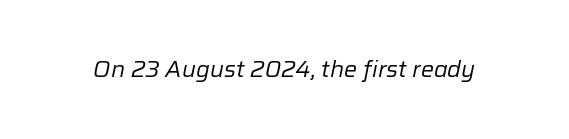
The image shows 22 px text type, italic (leaning right); set normal letter spacing, not underlined.
